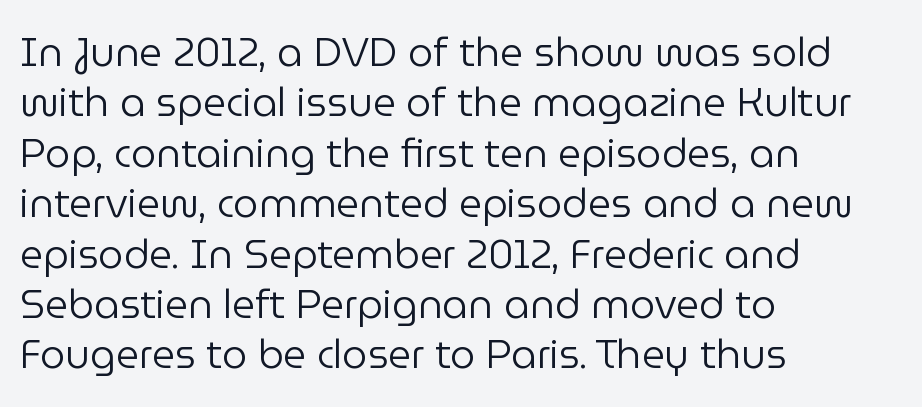
This sample has the flowing, uneven cadence of proportional lettering. You can tell from the bare stems that sans-serif type was used. The space beneath each line is pristine and unruled. Every character sits straight up, as roman type does. In terms of leading, this rendering sits right in the middle.
